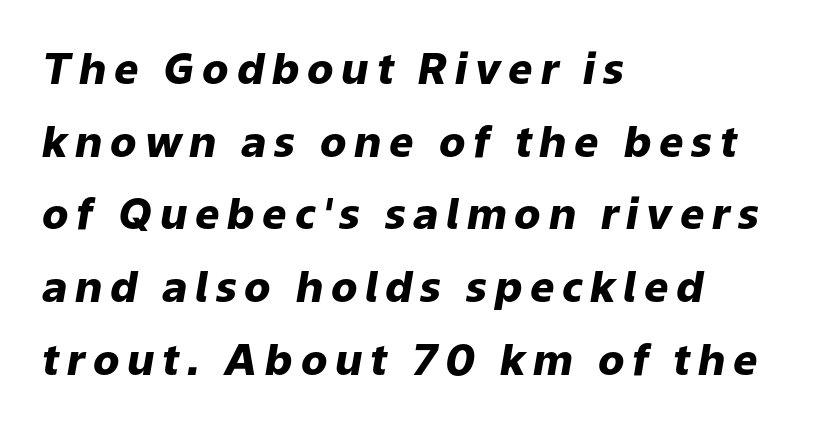
{"italic": "yes", "lean": "right", "slant_degrees": 9, "bold": "yes", "weight": "heavy", "width": "normal", "stroke_contrast": "low", "x_height": "medium", "monospaced": "no", "underline": "no", "align": "left", "line_spacing": "normal", "line_spacing_ratio": 1.69, "glyph_px": 43}
